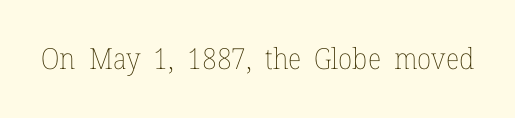
Q: Is the text bold? A: No.
Q: Is the text italic (slanted)? A: No, it is upright.
Q: Is the text underlined? A: No.
Q: Is the spacing between letters normal or unusually wide? A: Normal.
Q: Width (condensed, normal, or wide)? A: Normal.
Q: Stroke contrast? A: Low.
Q: x-height? A: Medium.
Q: Monospaced? A: No.
